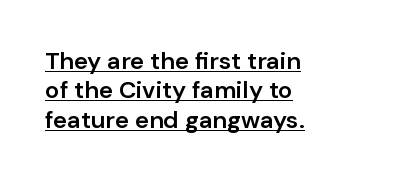
{"italic": "no", "bold": "semi", "underline": "yes", "align": "left", "line_spacing_ratio": 1.22, "letter_spacing": "normal", "letter_spacing_em": 0.0, "glyph_px": 24}
